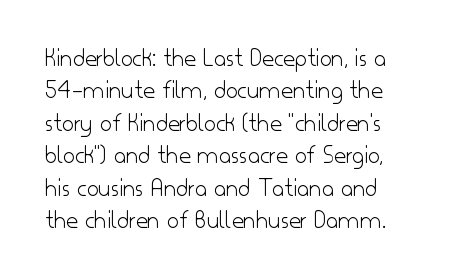
The line texture is even and compact thanks to regular tracking. Rendered with straight, roman letterforms. Weight class: somewhere from thin through regular. The words here are not underlined.
